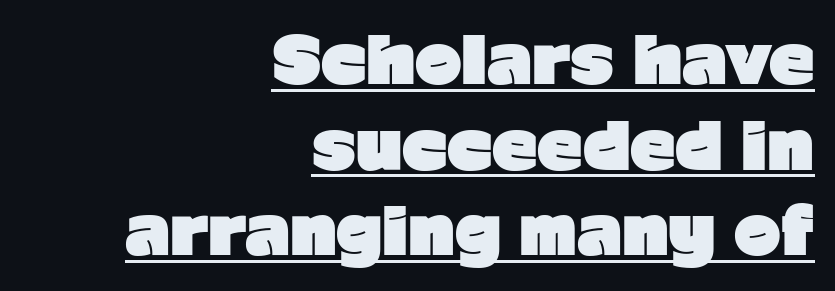
Does the lettering tilt? It doesn't — this is upright. This is heavy type, rendered in bold. This rendering features underlined lettering. Whoever set this chose a conventional vertical rhythm.
